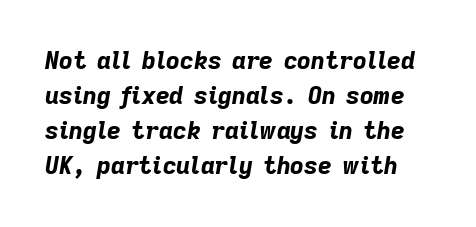
{"italic": "yes", "lean": "right", "slant_degrees": 9, "bold": "yes", "underline": "no", "line_spacing": "normal", "line_spacing_ratio": 1.46, "letter_spacing": "normal", "letter_spacing_em": 0.0, "glyph_px": 24}
